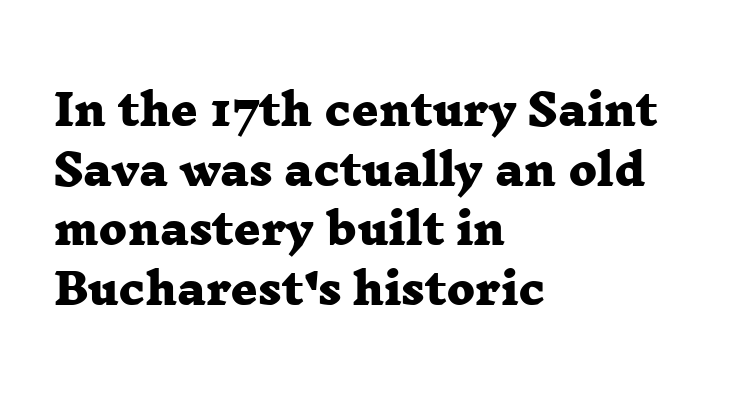
The image shows 42 px heavy, wide serif type; set left-aligned, normal line spacing (1.42x), normal letter spacing, not underlined; low stroke contrast and a medium x-height.
